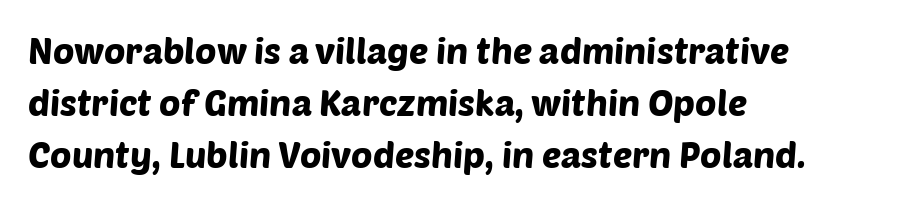
Q: Is the typeface a serif or a sans-serif typeface? A: Sans-serif.
Q: Is the text underlined? A: No.
Q: How is the paragraph aligned? A: Left-aligned.
Q: Is the spacing between letters normal or unusually wide? A: Normal.
Q: Is the spacing between lines tight, normal or loose? A: Normal.
Q: Width (condensed, normal, or wide)? A: Normal.
Q: Stroke contrast? A: Low.
Q: x-height? A: Large.
Q: Monospaced? A: No.
